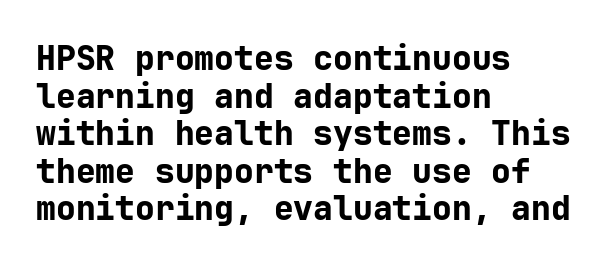
{"serif": "no", "italic": "no", "bold": "yes", "weight": "bold", "width": "normal", "stroke_contrast": "low", "x_height": "medium", "underline": "no", "align": "left", "line_spacing": "tight", "line_spacing_ratio": 1.14, "letter_spacing": "normal", "letter_spacing_em": 0.0, "glyph_px": 33}
